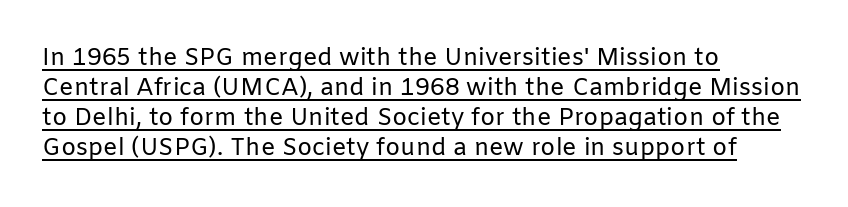
{"italic": "no", "bold": "no", "underline": "yes", "align": "left", "line_spacing": "normal", "line_spacing_ratio": 1.25, "letter_spacing": "normal", "letter_spacing_em": 0.0, "glyph_px": 24}
